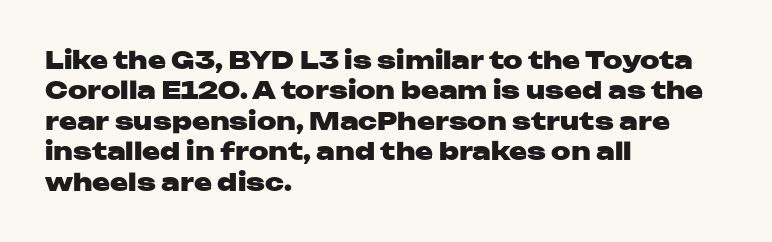
The image shows 24 px bold type, upright; set left-aligned, normal line spacing (1.27x), normal letter spacing, not underlined.
